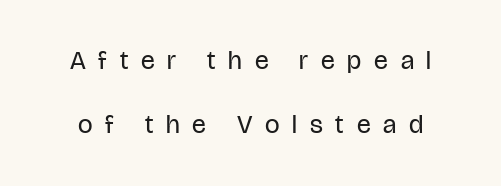
The strokes carry an ordinary text weight at most. Look at the tracking — it's clearly loosened, letters drifting apart. Rule under the text: the space is simply empty. The lettering stays uniformly vertical, giving the passage a roman look. Compared with typical paragraphs, the rows here are farther apart.
